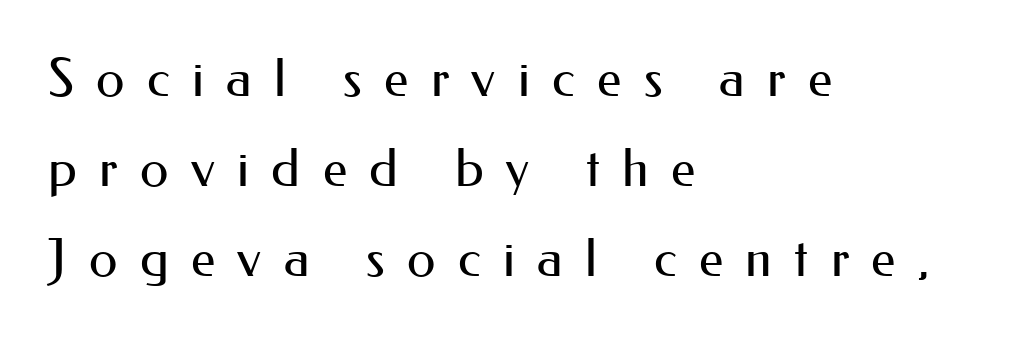
The image shows 52 px regular-weight sans-serif type, upright; set left-aligned, line spacing 1.73x, unusually wide letter spacing (+0.43 em), not underlined; medium stroke contrast and a small x-height.
